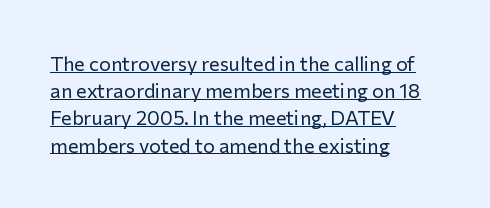
{"italic": "no", "bold": "no", "underline": "yes", "align": "left", "line_spacing": "normal", "line_spacing_ratio": 1.36, "letter_spacing": "normal", "letter_spacing_em": 0.0, "glyph_px": 20}
